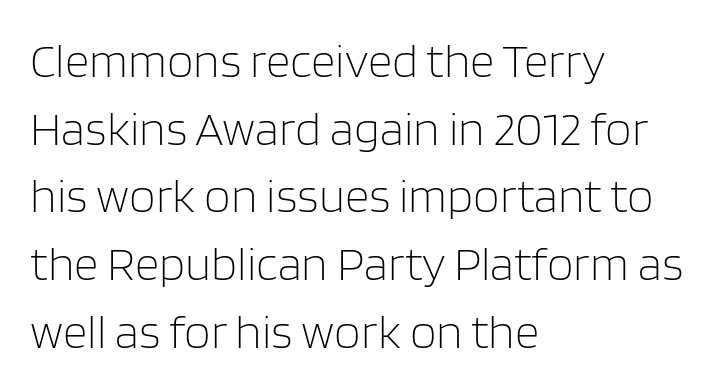
Q: Is the text bold? A: No.
Q: Is the text italic (slanted)? A: No, it is upright.
Q: Is the typeface a serif or a sans-serif typeface? A: Sans-serif.
Q: Is the text underlined? A: No.
Q: How is the paragraph aligned? A: Left-aligned.
Q: Is the spacing between letters normal or unusually wide? A: Normal.
Q: Is the spacing between lines tight, normal or loose? A: Normal.
Q: Width (condensed, normal, or wide)? A: Normal.
Q: Stroke contrast? A: Low.
Q: x-height? A: Large.
Q: Monospaced? A: No.
